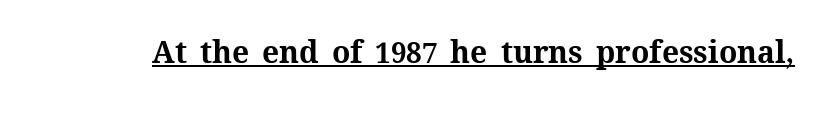
Each letter keeps its own natural width here, so spacing adapts to shape. The font is running at its bold setting. Somebody hit Ctrl+U on this one — the words are underlined. The specimen reads as upright at a glance. What stands out about the letter spacing? Nothing — it is the standard amount.
